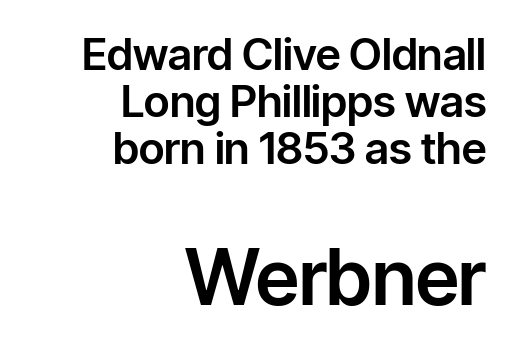
Compared with typical paragraphs, the rows here are closer together. Posture: straight, roman, zero tilt. The face used here is rendered with its standard letterfit. Which of the two is more prominent by size? The second, at the bottom. Letterform terminals end flat and unadorned throughout the passage. Has an underline been added? It has not.
